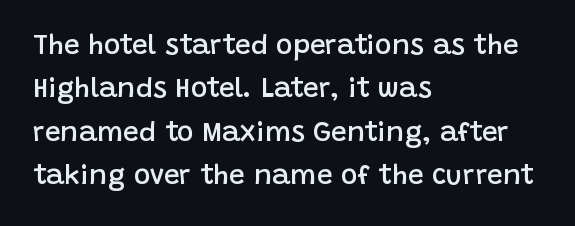
Q: Is the text bold? A: Semi-bold.
Q: Is the text italic (slanted)? A: No, it is upright.
Q: Is the typeface a serif or a sans-serif typeface? A: Sans-serif.
Q: Is the text underlined? A: No.
Q: How is the paragraph aligned? A: Left-aligned.
Q: Is the spacing between letters normal or unusually wide? A: Normal.
Q: Is the spacing between lines tight, normal or loose? A: Normal.
Q: Width (condensed, normal, or wide)? A: Normal.
Q: Stroke contrast? A: Low.
Q: x-height? A: Large.
Q: Monospaced? A: No.
